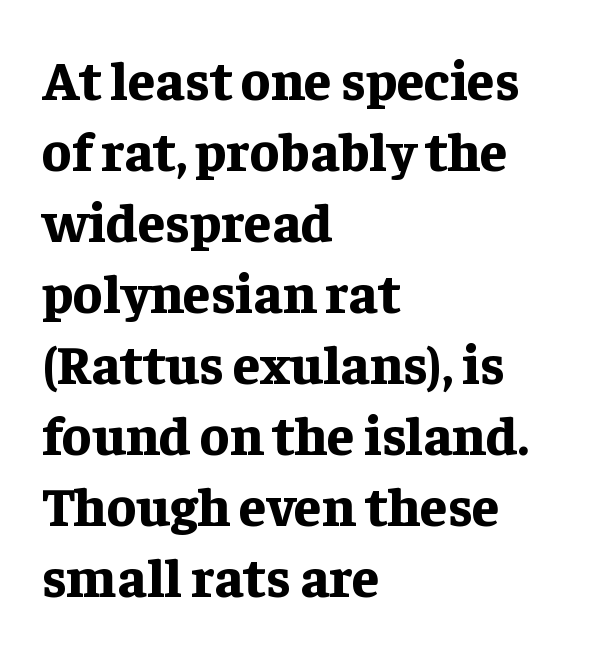
Does the lettering tilt? It doesn't — this is upright. Is the type bold? Yes — the strokes are clearly thick and heavy. Is this a fixed-width face? No — the glyphs have proportional, varying widths. Does the copy run flush right? No — it runs flush left. The face used here is rendered with its standard letterfit.
